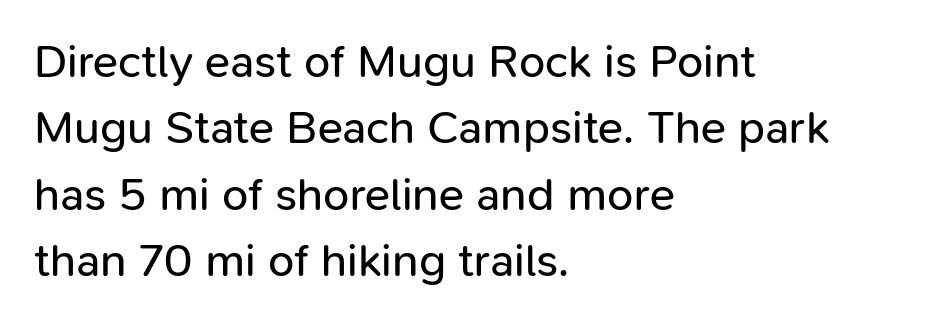
Q: Is the text bold? A: No.
Q: Is the text italic (slanted)? A: No, it is upright.
Q: Is the typeface a serif or a sans-serif typeface? A: Sans-serif.
Q: Is the text underlined? A: No.
Q: How is the paragraph aligned? A: Left-aligned.
Q: Is the spacing between letters normal or unusually wide? A: Normal.
Q: Is the spacing between lines tight, normal or loose? A: Normal.
Q: Width (condensed, normal, or wide)? A: Normal.
Q: Stroke contrast? A: Low.
Q: x-height? A: Medium.
Q: Monospaced? A: No.
